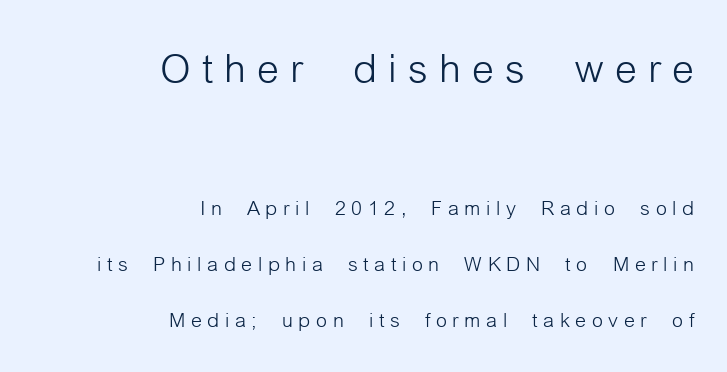
Q: Is the text bold? A: No.
Q: Is the text italic (slanted)? A: No, it is upright.
Q: Is the typeface a serif or a sans-serif typeface? A: Sans-serif.
Q: Is the text underlined? A: No.
Q: How is the paragraph aligned? A: Right-aligned.
Q: Is the spacing between letters normal or unusually wide? A: Unusually wide.
Q: Is the spacing between lines tight, normal or loose? A: Loose.
Q: Which block of text is set in a larger size, the first (top) or the second (bottom)? A: The first (top) one.
Q: Width (condensed, normal, or wide)? A: Condensed.
Q: Stroke contrast? A: Low.
Q: x-height? A: Medium.
Q: Monospaced? A: No.
